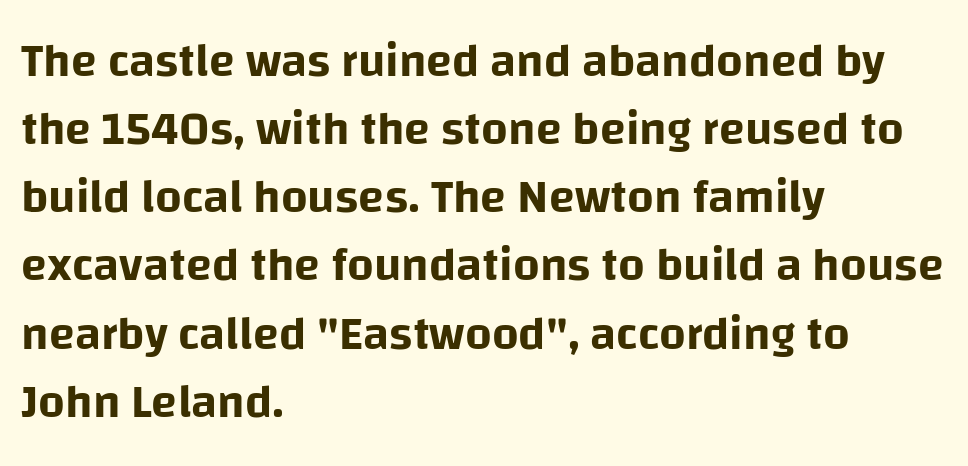
The image shows 47 px sans-serif type, upright; set left-aligned, normal line spacing (1.45x), normal letter spacing, not underlined; low stroke contrast and a large x-height.
